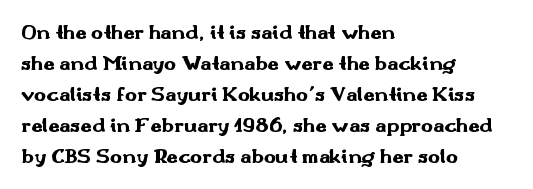
{"italic": "no", "bold": "yes", "underline": "no", "align": "left", "line_spacing": "normal", "line_spacing_ratio": 1.55, "letter_spacing": "normal", "letter_spacing_em": 0.0, "glyph_px": 20}
